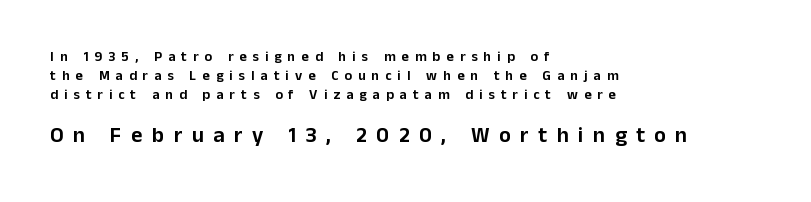
In terms of posture, this sample is upright. Just letters on the line, the space beneath them empty. Interline gaps are of average width in this sample. These lines are set flush left with a ragged right edge. Inter-character spacing is expanded well beyond the font's built-in metrics.
